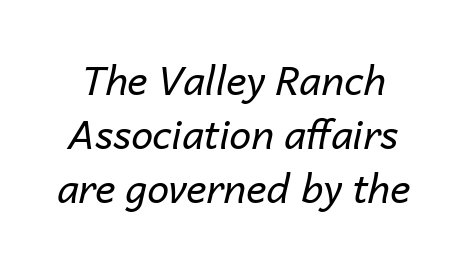
Posture: slanted. Proportional: the letters do not fall into vertical columns. The tracking reads as untouched default to a designer's eye. The foot of each line stays bare and open. Does the leading feel generous? No, just average. The weight would be labelled regular, book, light, or lighter still.
